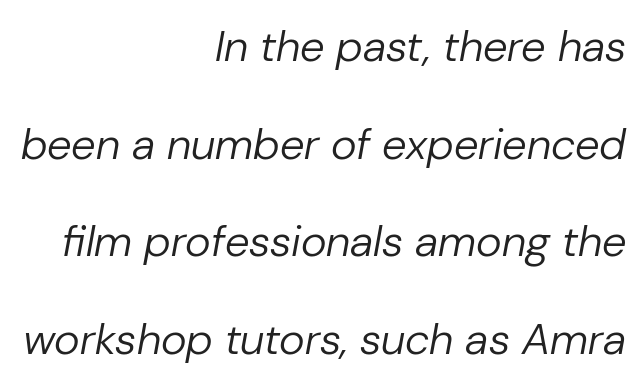
{"italic": "yes", "lean": "right", "slant_degrees": 10, "bold": "no", "weight": "regular", "width": "normal", "stroke_contrast": "low", "x_height": "medium", "monospaced": "no", "underline": "no", "align": "right", "line_spacing": "loose", "line_spacing_ratio": 2.22, "letter_spacing": "normal", "letter_spacing_em": 0.0, "glyph_px": 44}
